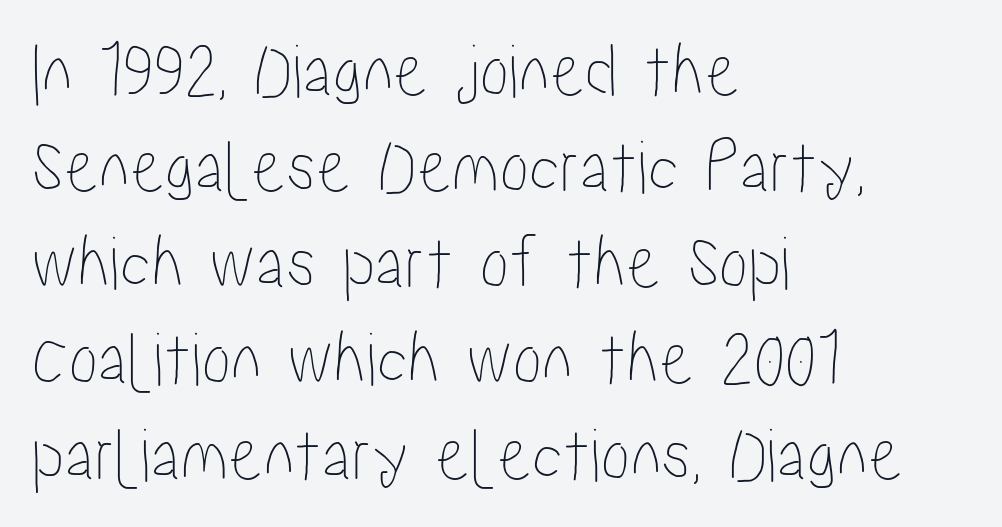
{"italic": "no", "width": "condensed", "stroke_contrast": "low", "x_height": "medium", "monospaced": "no", "underline": "no", "align": "left", "line_spacing_ratio": 1.23, "letter_spacing": "normal", "letter_spacing_em": 0.0, "glyph_px": 78}
